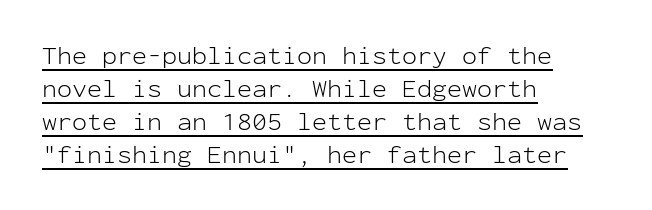
Q: Is the text bold? A: No.
Q: Is the text italic (slanted)? A: No, it is upright.
Q: Is the text underlined? A: Yes.
Q: How is the paragraph aligned? A: Left-aligned.
Q: Is the spacing between letters normal or unusually wide? A: Normal.
Q: Is the spacing between lines tight, normal or loose? A: Normal.
